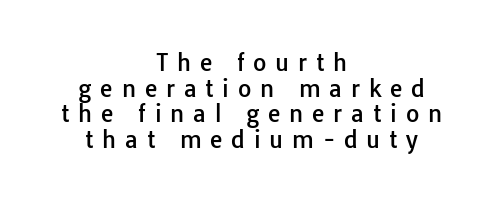
The image shows 23 px text type, upright; set centered, tight line spacing (1.11x), unusually wide letter spacing (+0.38 em), not underlined.
